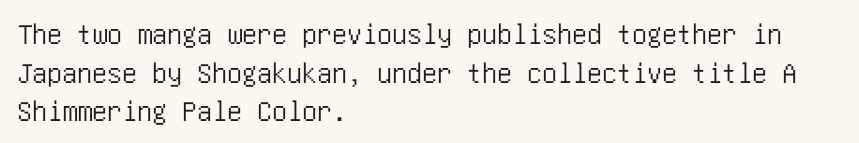
{"serif": "no", "italic": "no", "width": "condensed", "stroke_contrast": "low", "x_height": "large", "underline": "no", "align": "left", "line_spacing": "normal", "line_spacing_ratio": 1.29, "letter_spacing": "normal", "letter_spacing_em": 0.0, "glyph_px": 30}
